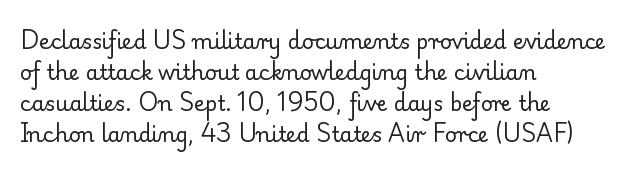
Q: Is the text bold? A: No.
Q: Is the text italic (slanted)? A: No, it is upright.
Q: Is the text underlined? A: No.
Q: How is the paragraph aligned? A: Left-aligned.
Q: Is the spacing between letters normal or unusually wide? A: Normal.
Q: Is the spacing between lines tight, normal or loose? A: Normal.
